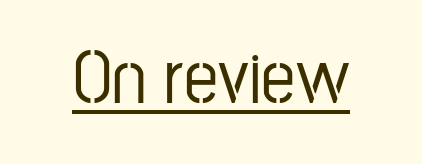
Q: Is the text italic (slanted)? A: No, it is upright.
Q: Is the typeface a serif or a sans-serif typeface? A: Sans-serif.
Q: Is the text underlined? A: Yes.
Q: How is the paragraph aligned? A: Centered.
Q: Is the spacing between letters normal or unusually wide? A: Normal.
Q: Width (condensed, normal, or wide)? A: Condensed.
Q: Stroke contrast? A: Low.
Q: x-height? A: Medium.
Q: Monospaced? A: No.
